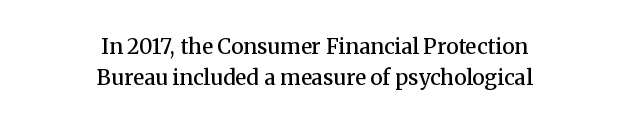
The image shows 21 px text type, upright; set centered, normal line spacing (1.49x), normal letter spacing, not underlined.
